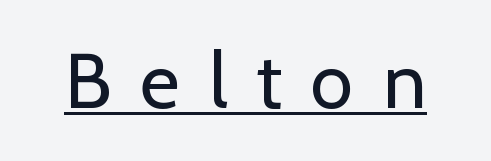
The image shows 77 px regular-weight sans-serif type, upright; set unusually wide letter spacing (+0.38 em), underlined; low stroke contrast and a medium x-height.
